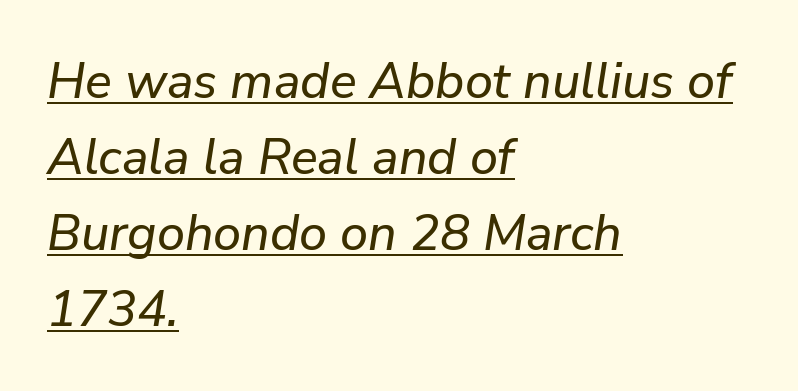
The image shows 50 px text type, italic (leaning right); set left-aligned, normal line spacing (1.52x), normal letter spacing, underlined; low stroke contrast and a medium x-height.
